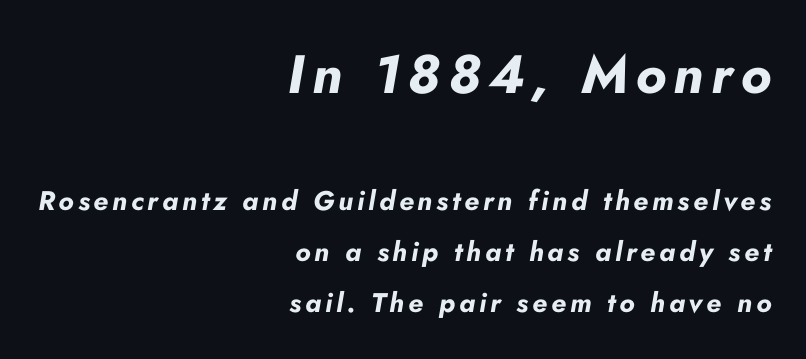
{"italic": "yes", "lean": "right", "slant_degrees": 10, "bold": "yes", "weight": "bold", "width": "normal", "stroke_contrast": "low", "x_height": "small", "monospaced": "no", "underline": "no", "align": "right", "line_spacing": "loose", "line_spacing_ratio": 1.9, "larger_block": "first", "size_ratio": 2.0, "glyph_px": 54}
